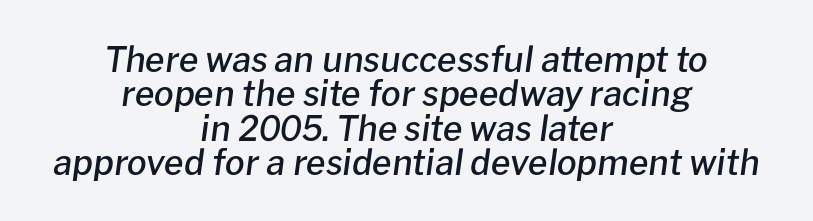
The image shows 35 px semibold type, italic (leaning right); set centered, tight line spacing (0.98x), normal letter spacing, not underlined; low stroke contrast and a medium x-height.
